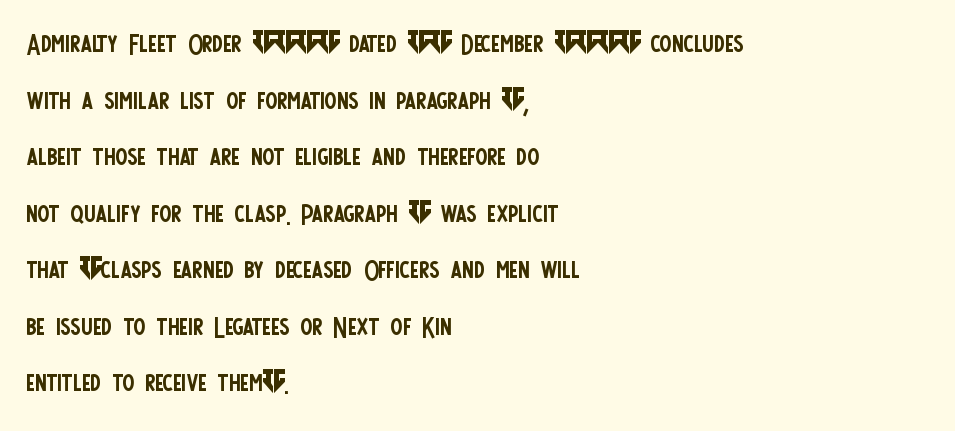
Q: Is the text bold? A: No.
Q: Is the text italic (slanted)? A: No, it is upright.
Q: Is the typeface a serif or a sans-serif typeface? A: Sans-serif.
Q: Is the text underlined? A: No.
Q: How is the paragraph aligned? A: Left-aligned.
Q: Is the spacing between letters normal or unusually wide? A: Normal.
Q: Is the spacing between lines tight, normal or loose? A: Normal.
Q: Width (condensed, normal, or wide)? A: Condensed.
Q: Stroke contrast? A: Low.
Q: x-height? A: Large.
Q: Monospaced? A: No.
